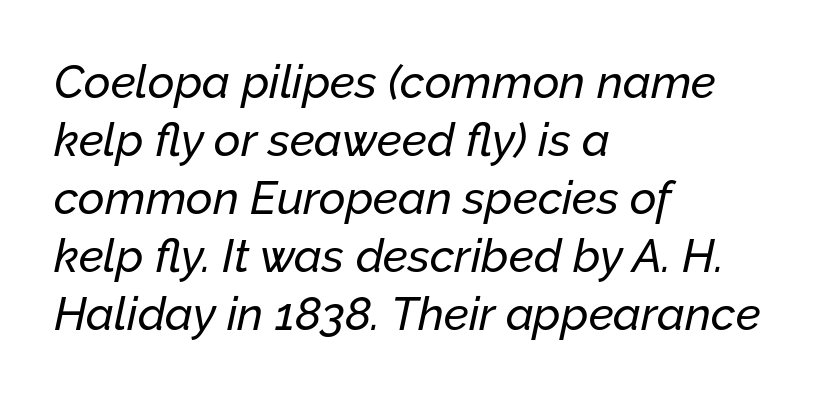
{"italic": "yes", "lean": "right", "slant_degrees": 12, "width": "normal", "stroke_contrast": "low", "x_height": "medium", "monospaced": "no", "underline": "no", "align": "left", "line_spacing": "normal", "line_spacing_ratio": 1.26, "letter_spacing": "normal", "letter_spacing_em": 0.0, "glyph_px": 46}
